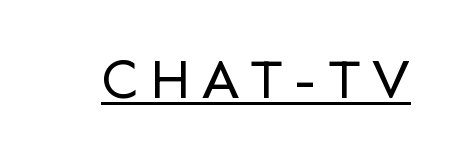
Q: Is the text bold? A: No.
Q: Is the text italic (slanted)? A: No, it is upright.
Q: Is the typeface a serif or a sans-serif typeface? A: Sans-serif.
Q: Is the text underlined? A: Yes.
Q: Width (condensed, normal, or wide)? A: Normal.
Q: Stroke contrast? A: Low.
Q: x-height? A: Medium.
Q: Monospaced? A: No.
